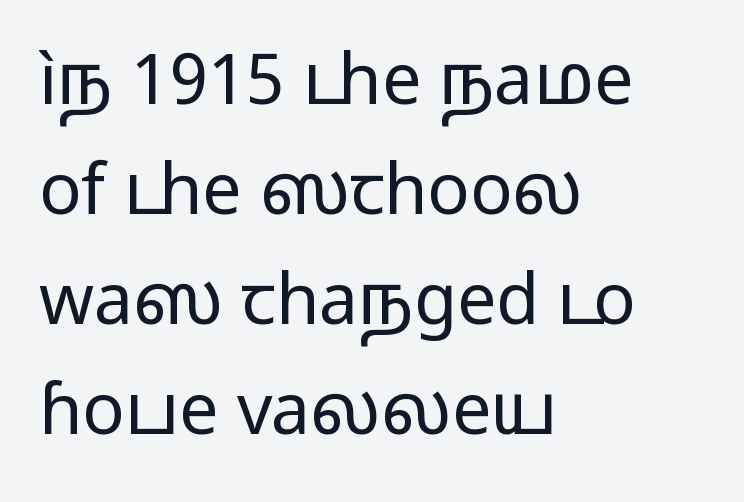
{"serif": "no", "italic": "no", "bold": "no", "weight": "regular", "width": "wide", "stroke_contrast": "low", "x_height": "medium", "monospaced": "no", "underline": "no", "align": "left", "line_spacing": "normal", "line_spacing_ratio": 1.57, "letter_spacing": "normal", "letter_spacing_em": 0.0, "glyph_px": 70}
